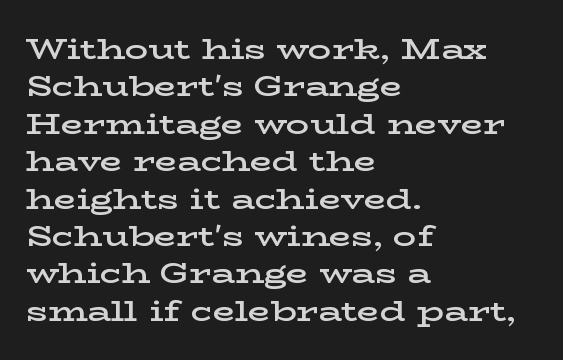
{"serif": "yes", "italic": "no", "bold": "semi", "weight": "semibold", "width": "wide", "stroke_contrast": "low", "x_height": "medium", "monospaced": "no", "underline": "no", "align": "left", "line_spacing": "normal", "line_spacing_ratio": 1.29, "letter_spacing": "normal", "letter_spacing_em": 0.0, "glyph_px": 29}
